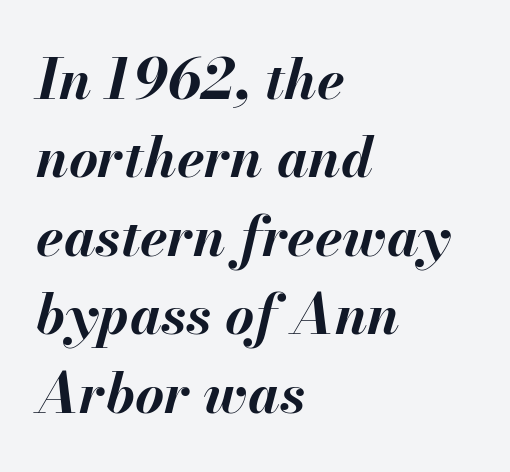
Q: Is the text bold? A: Yes.
Q: Is the text italic (slanted)? A: Yes, it leans right by about 13 degrees.
Q: Is the text underlined? A: No.
Q: How is the paragraph aligned? A: Left-aligned.
Q: Is the spacing between letters normal or unusually wide? A: Normal.
Q: Is the spacing between lines tight, normal or loose? A: Normal.
Q: Width (condensed, normal, or wide)? A: Normal.
Q: Stroke contrast? A: Medium.
Q: x-height? A: Small.
Q: Monospaced? A: No.
